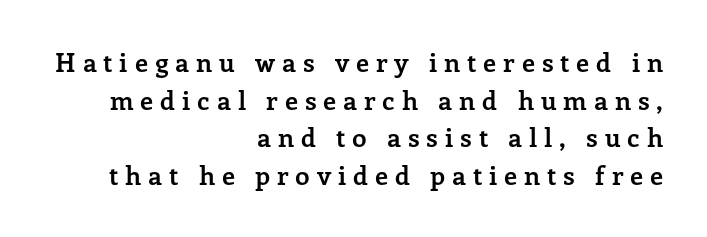
{"italic": "no", "bold": "yes", "underline": "no", "align": "right", "line_spacing": "normal", "line_spacing_ratio": 1.45, "letter_spacing": "wide", "letter_spacing_em": 0.26, "glyph_px": 26}
